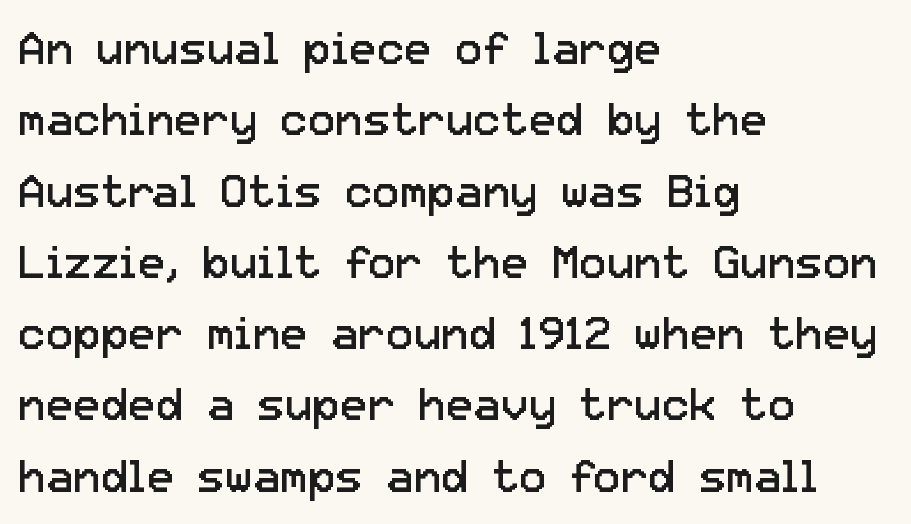
{"serif": "no", "italic": "no", "bold": "no", "weight": "regular", "width": "normal", "stroke_contrast": "low", "x_height": "medium", "monospaced": "no", "underline": "no", "align": "left", "line_spacing": "normal", "line_spacing_ratio": 1.55, "letter_spacing": "normal", "letter_spacing_em": 0.0, "glyph_px": 46}
